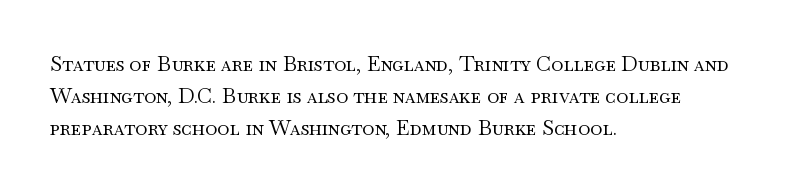
Vertical strokes here are truly vertical. The paragraph has a hard left edge and a soft right edge. The rendering uses a moderate line-height, typical for paragraphs. The cut favours lightness, reaching ordinary text weight at its darkest.
